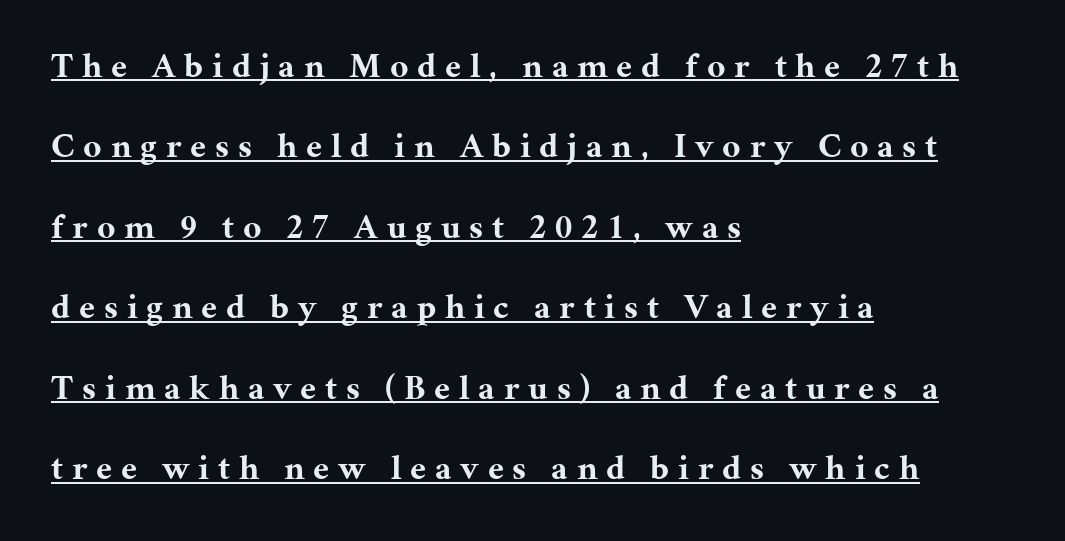
A student would call this left alignment; a typographer would say flush left, rag right. The type is letterspaced generously, with wide tracking. Weight: bold. Upright lettering throughout. Do the characters align in a grid? No, the font is proportional.
